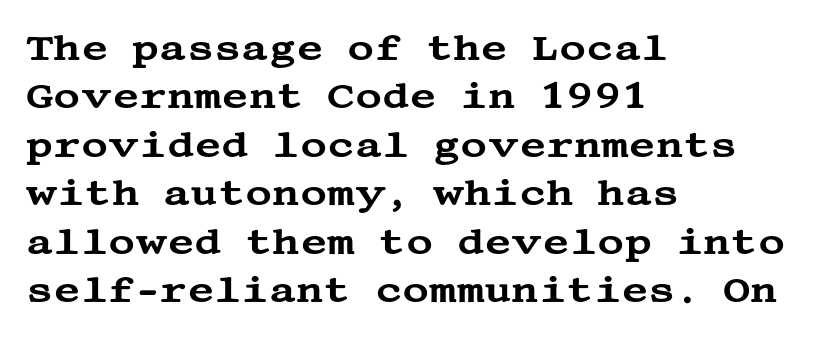
Q: Is the text italic (slanted)? A: No, it is upright.
Q: Is the typeface a serif or a sans-serif typeface? A: Serif.
Q: Is the text underlined? A: No.
Q: How is the paragraph aligned? A: Left-aligned.
Q: Is the spacing between letters normal or unusually wide? A: Normal.
Q: Is the spacing between lines tight, normal or loose? A: Normal.
Q: Width (condensed, normal, or wide)? A: Wide.
Q: Stroke contrast? A: Medium.
Q: x-height? A: Large.
